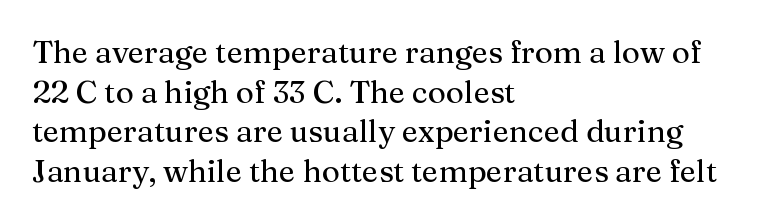
Here the glyphs are tracked normally, forming tight word shapes. When letters stand straight like this, we call the style roman or upright. Examine the stroke ends and you'll spot serifs. Unmarked baselines from the first word to the last.
